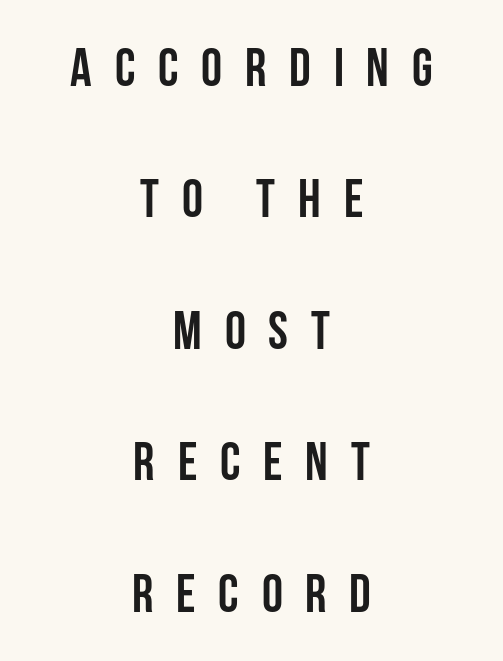
The image shows 53 px semibold, condensed sans-serif type, upright; set centered, loose line spacing (2.48x), unusually wide letter spacing (+0.43 em), not underlined; low stroke contrast and a large x-height.
